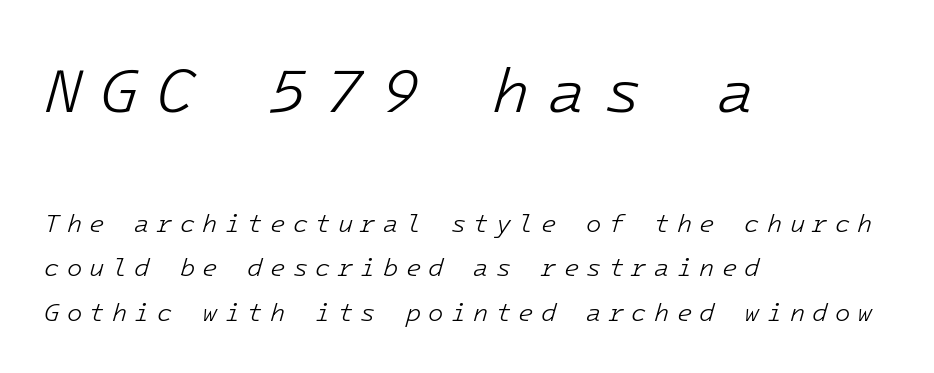
Q: Is the text bold? A: No.
Q: Is the text italic (slanted)? A: Yes, it leans right by about 16 degrees.
Q: Is the text underlined? A: No.
Q: How is the paragraph aligned? A: Left-aligned.
Q: Is the spacing between letters normal or unusually wide? A: Unusually wide.
Q: Which block of text is set in a larger size, the first (top) or the second (bottom)? A: The first (top) one.
Q: Width (condensed, normal, or wide)? A: Normal.
Q: Stroke contrast? A: Low.
Q: x-height? A: Medium.
Q: Monospaced? A: Yes.
